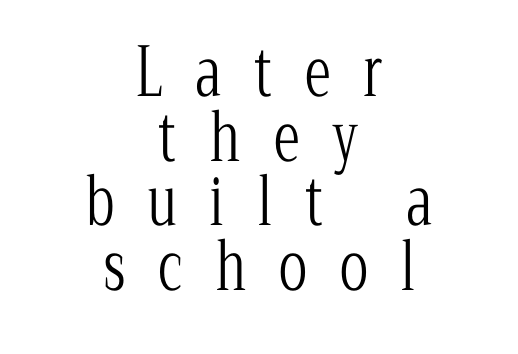
The image shows 66 px light, condensed serif type, upright; set centered, tight line spacing (0.98x), unusually wide letter spacing (+0.5 em), not underlined; low stroke contrast and a medium x-height.
